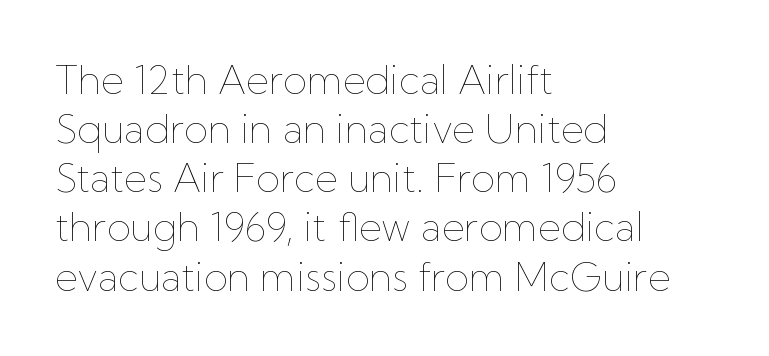
{"italic": "no", "bold": "no", "weight": "thin", "width": "normal", "stroke_contrast": "low", "x_height": "medium", "monospaced": "no", "underline": "no", "align": "left", "line_spacing": "normal", "line_spacing_ratio": 1.26, "letter_spacing": "normal", "letter_spacing_em": 0.0, "glyph_px": 39}
